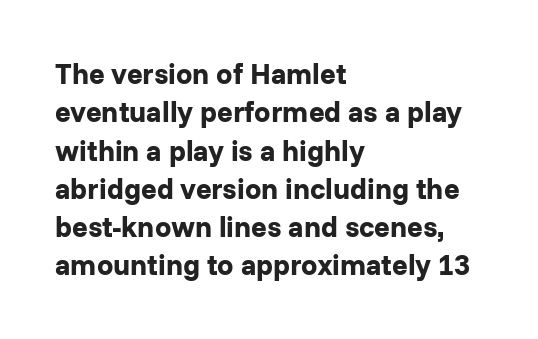
Q: Is the text bold? A: Yes.
Q: Is the text italic (slanted)? A: No, it is upright.
Q: Is the typeface a serif or a sans-serif typeface? A: Sans-serif.
Q: Is the text underlined? A: No.
Q: How is the paragraph aligned? A: Left-aligned.
Q: Is the spacing between letters normal or unusually wide? A: Normal.
Q: Is the spacing between lines tight, normal or loose? A: Normal.
Q: Width (condensed, normal, or wide)? A: Normal.
Q: Stroke contrast? A: Low.
Q: x-height? A: Medium.
Q: Monospaced? A: No.
